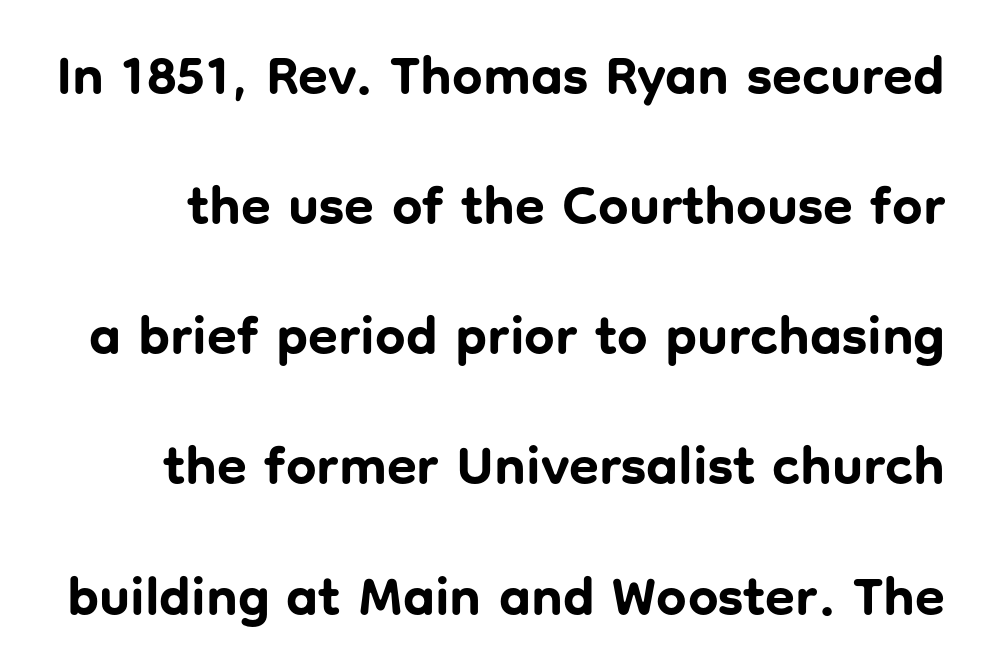
As a designer I'd log this as weight 700, bold. Rendered with straight, roman letterforms. Font category for this specimen: sans-serif. The rendering uses natural spacing where letterforms have individual widths.
